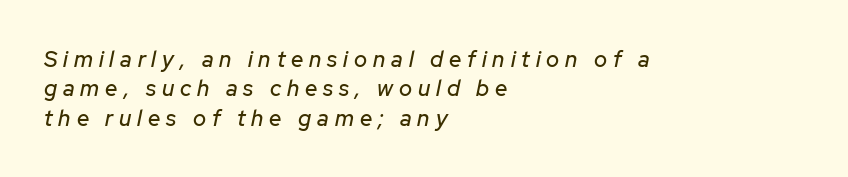
Q: Is the text italic (slanted)? A: Yes, it leans right by about 12 degrees.
Q: Is the text underlined? A: No.
Q: How is the paragraph aligned? A: Left-aligned.
Q: Is the spacing between letters normal or unusually wide? A: Unusually wide.
Q: Is the spacing between lines tight, normal or loose? A: Normal.
